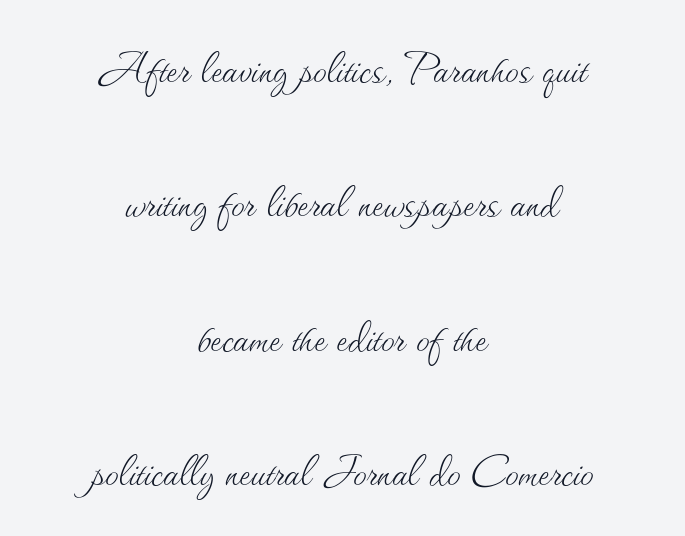
Q: Is the text bold? A: No.
Q: Is the text italic (slanted)? A: Yes.
Q: Is the text underlined? A: No.
Q: How is the paragraph aligned? A: Centered.
Q: Is the spacing between letters normal or unusually wide? A: Normal.
Q: Is the spacing between lines tight, normal or loose? A: Loose.
Q: Width (condensed, normal, or wide)? A: Normal.
Q: Stroke contrast? A: Medium.
Q: x-height? A: Small.
Q: Monospaced? A: No.
